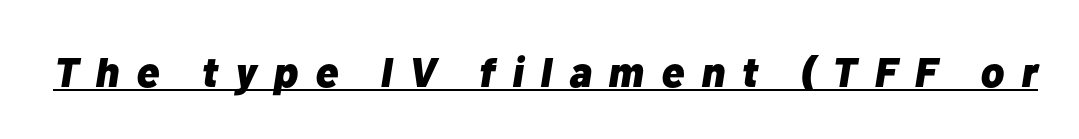
Q: Is the text bold? A: Yes.
Q: Is the text italic (slanted)? A: Yes, it leans right by about 10 degrees.
Q: Is the text underlined? A: Yes.
Q: Is the spacing between letters normal or unusually wide? A: Unusually wide.
Q: Width (condensed, normal, or wide)? A: Normal.
Q: Stroke contrast? A: Low.
Q: x-height? A: Medium.
Q: Monospaced? A: No.
